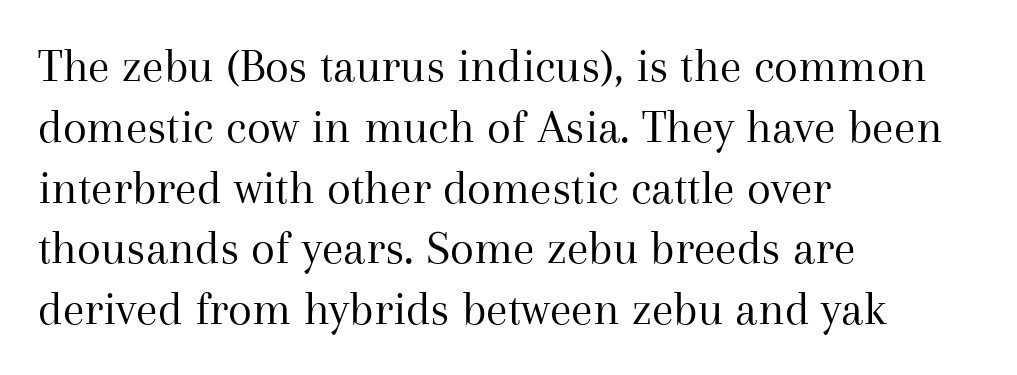
The image shows 49 px regular-weight serif type, upright; set left-aligned, line spacing 1.24x, normal letter spacing, not underlined; medium stroke contrast and a medium x-height.
